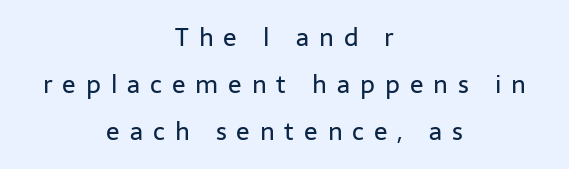
Q: Is the text bold? A: No.
Q: Is the text italic (slanted)? A: No, it is upright.
Q: Is the text underlined? A: No.
Q: How is the paragraph aligned? A: Centered.
Q: Is the spacing between letters normal or unusually wide? A: Unusually wide.
